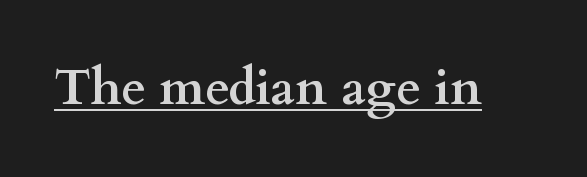
Each word holds together tightly as a unit, with standard inter-letter gaps. Weight check: bold — yes, fully. Letterform terminals end in serifs throughout the passage. The axis of the letterforms is exactly vertical.
